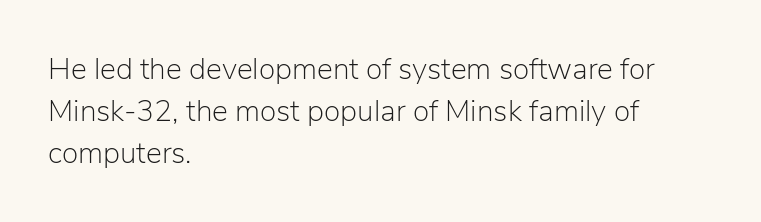
The rendering anchors every line to the left-hand side. The font sits on the lighter half of the weight spectrum, regular included. To sum up the face: it is a sans, with no serifs. Words appear dense and cohesive because spacing is normal. Designer's note — italics off, roman on. The rendering uses natural spacing where letterforms have individual widths.
